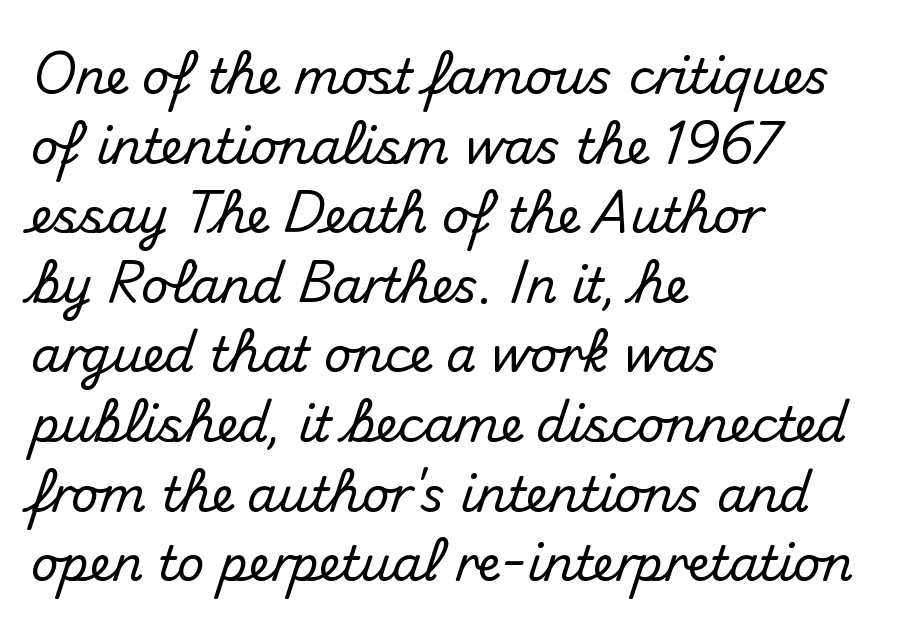
Q: Is the text italic (slanted)? A: Yes.
Q: Is the typeface a serif or a sans-serif typeface? A: Sans-serif.
Q: Is the text underlined? A: No.
Q: How is the paragraph aligned? A: Left-aligned.
Q: Is the spacing between letters normal or unusually wide? A: Normal.
Q: Is the spacing between lines tight, normal or loose? A: Normal.
Q: Width (condensed, normal, or wide)? A: Normal.
Q: Stroke contrast? A: Medium.
Q: x-height? A: Small.
Q: Monospaced? A: No.
